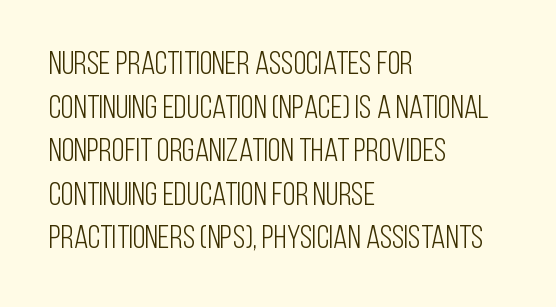
{"serif": "no", "italic": "no", "bold": "no", "weight": "light", "width": "condensed", "stroke_contrast": "low", "x_height": "large", "monospaced": "no", "underline": "no", "align": "left", "line_spacing": "normal", "line_spacing_ratio": 1.32, "letter_spacing": "normal", "letter_spacing_em": 0.0, "glyph_px": 33}
